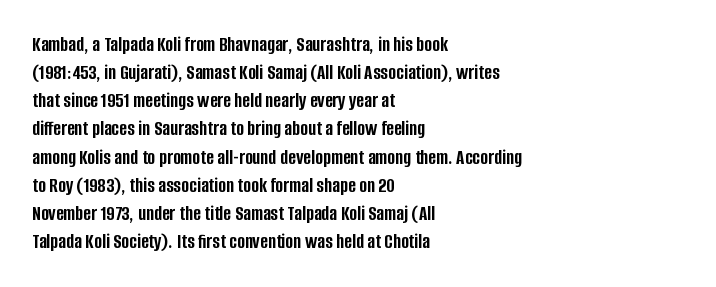
{"italic": "no", "bold": "yes", "underline": "no", "align": "left", "line_spacing": "normal", "line_spacing_ratio": 1.34, "letter_spacing": "normal", "letter_spacing_em": 0.0, "glyph_px": 21}
